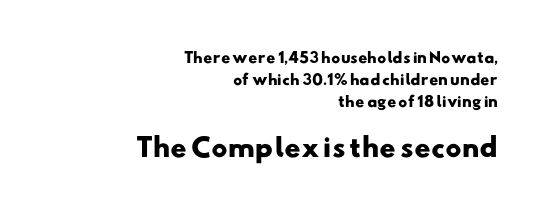
Underlining? Definitely not there. Each new line begins a customary step beneath the previous one. In this sample the second text group is rendered at the bigger scale. Right-aligned paragraph, ragged on the left.
